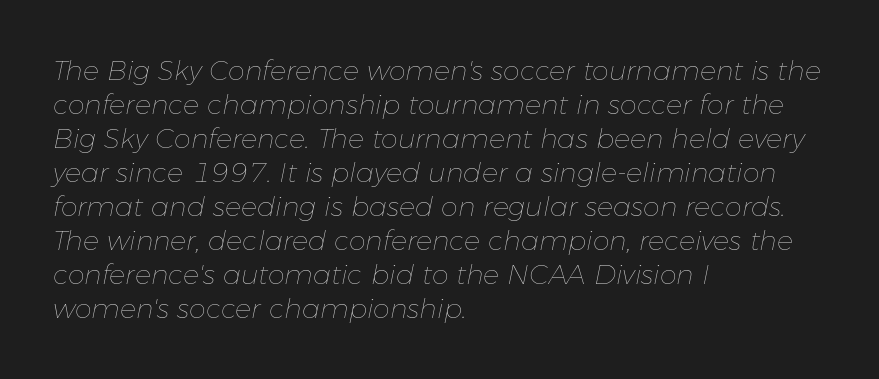
The image shows 27 px text type, italic (leaning right); set left-aligned, normal line spacing (1.26x), normal letter spacing, not underlined.
